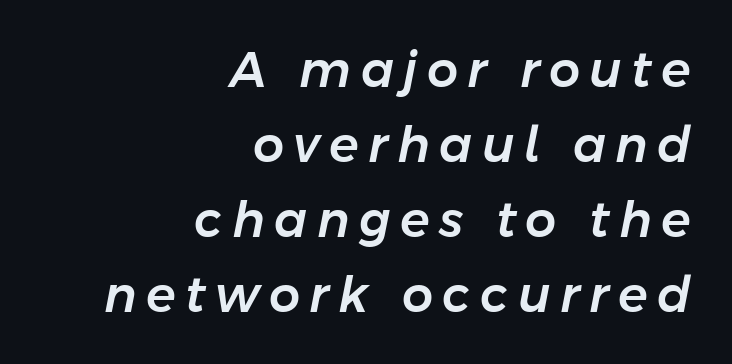
Q: Is the text italic (slanted)? A: Yes, it leans right by about 11 degrees.
Q: Is the text underlined? A: No.
Q: How is the paragraph aligned? A: Right-aligned.
Q: Is the spacing between lines tight, normal or loose? A: Normal.
Q: Width (condensed, normal, or wide)? A: Normal.
Q: Stroke contrast? A: Low.
Q: x-height? A: Medium.
Q: Monospaced? A: No.
